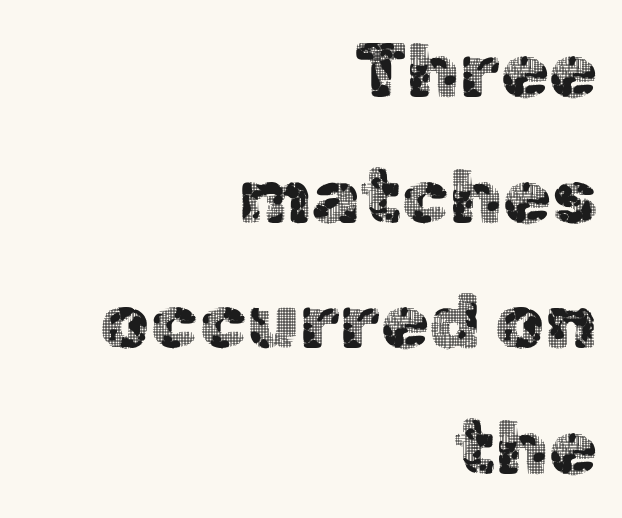
Q: Is the text italic (slanted)? A: No, it is upright.
Q: Is the typeface a serif or a sans-serif typeface? A: Sans-serif.
Q: Is the text underlined? A: No.
Q: How is the paragraph aligned? A: Right-aligned.
Q: Is the spacing between letters normal or unusually wide? A: Normal.
Q: Is the spacing between lines tight, normal or loose? A: Normal.
Q: Width (condensed, normal, or wide)? A: Normal.
Q: x-height? A: Medium.
Q: Monospaced? A: No.
